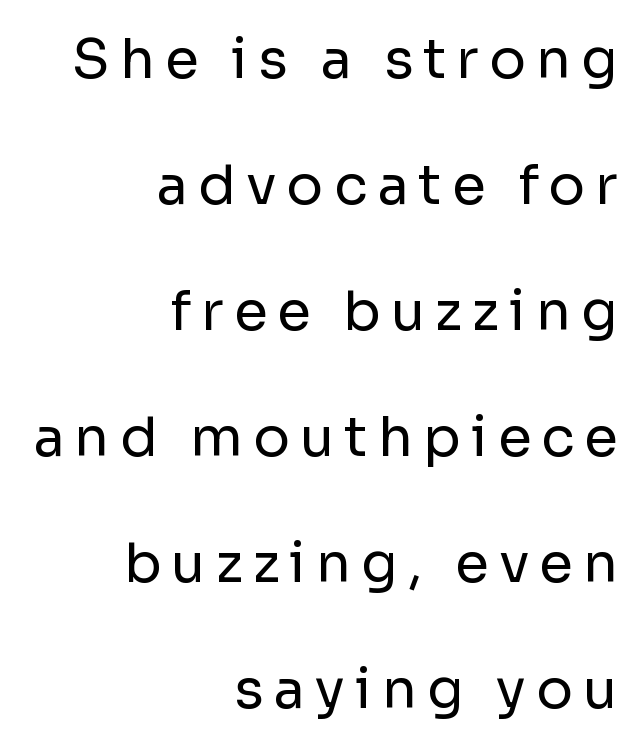
Q: Is the text bold? A: No.
Q: Is the text italic (slanted)? A: No, it is upright.
Q: Is the typeface a serif or a sans-serif typeface? A: Sans-serif.
Q: Is the text underlined? A: No.
Q: How is the paragraph aligned? A: Right-aligned.
Q: Is the spacing between lines tight, normal or loose? A: Loose.
Q: Width (condensed, normal, or wide)? A: Normal.
Q: Stroke contrast? A: Low.
Q: x-height? A: Medium.
Q: Monospaced? A: No.
